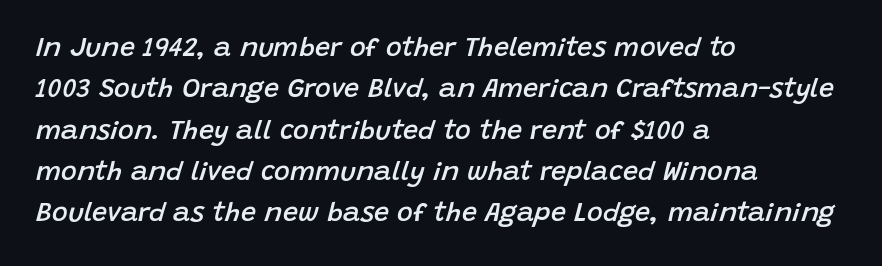
Q: Is the text bold? A: Semi-bold.
Q: Is the text italic (slanted)? A: Yes, it leans right by about 15 degrees.
Q: Is the text underlined? A: No.
Q: How is the paragraph aligned? A: Left-aligned.
Q: Is the spacing between letters normal or unusually wide? A: Normal.
Q: Is the spacing between lines tight, normal or loose? A: Normal.
